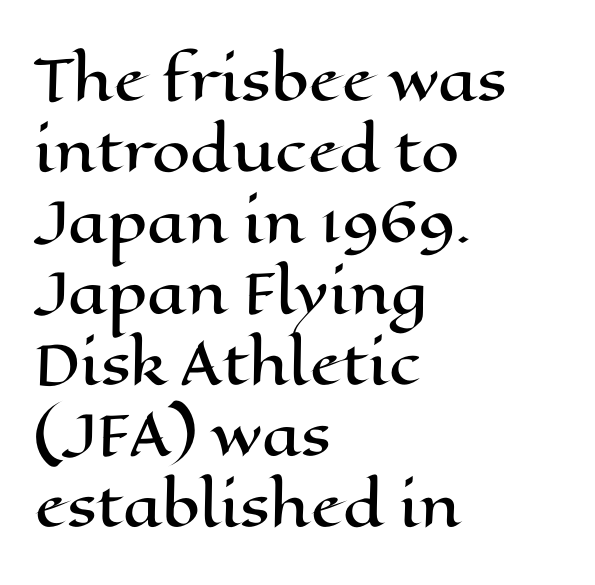
The image shows 55 px wide type, upright; set left-aligned, normal line spacing (1.29x), normal letter spacing, not underlined; high stroke contrast and a medium x-height.
